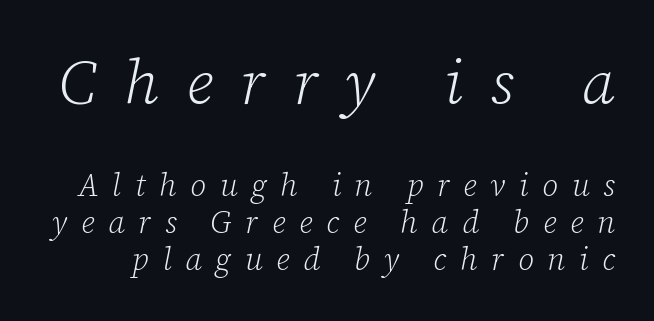
The image shows 62 px light serif type, italic (leaning right); set line spacing 1.2x, unusually wide letter spacing (+0.44 em), not underlined; the first (top) block is 2.0x larger; low stroke contrast and a medium x-height.
